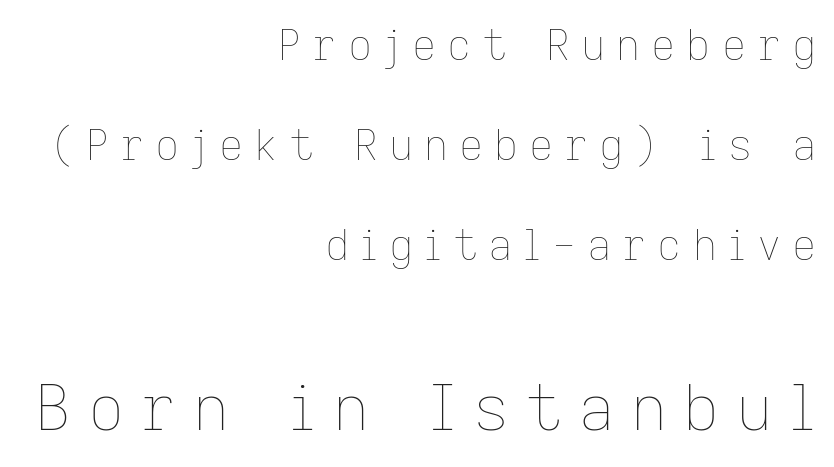
The glyphs are unaccompanied by any horizontal stroke below them. Alignment: flush right. These lines are rendered in a variable-pitch font. Think standard paragraph weight, or any step lighter than that. Of the two passages, the one underneath uses the larger point size.
